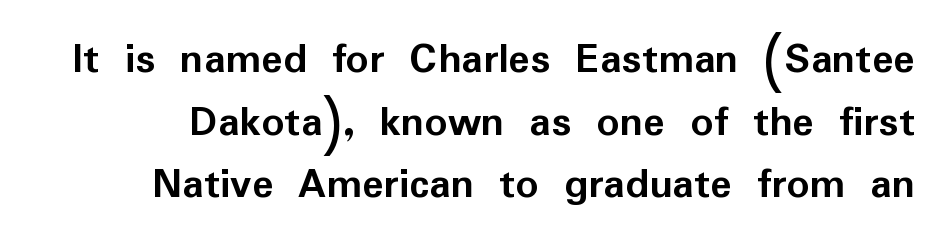
The image shows 45 px semibold sans-serif type, upright; set normal line spacing (1.39x), normal letter spacing, not underlined; low stroke contrast and a medium x-height.
